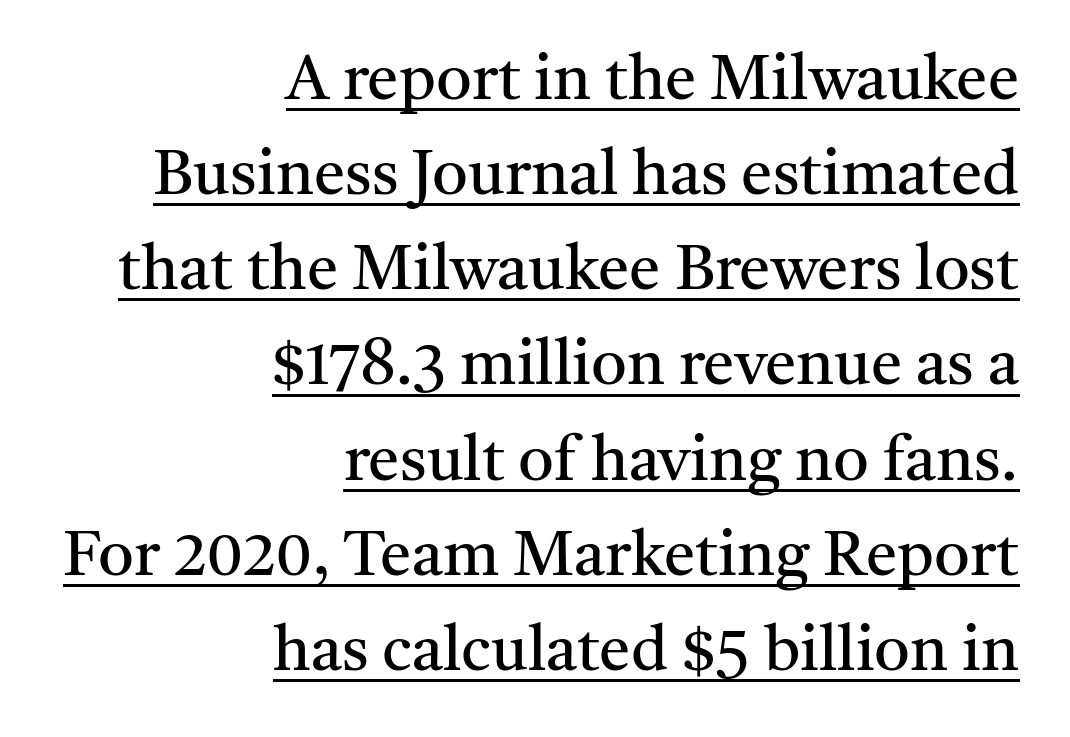
Q: Is the text bold? A: No.
Q: Is the text italic (slanted)? A: No, it is upright.
Q: Is the typeface a serif or a sans-serif typeface? A: Serif.
Q: Is the text underlined? A: Yes.
Q: How is the paragraph aligned? A: Right-aligned.
Q: Is the spacing between letters normal or unusually wide? A: Normal.
Q: Is the spacing between lines tight, normal or loose? A: Normal.
Q: Width (condensed, normal, or wide)? A: Normal.
Q: Stroke contrast? A: Medium.
Q: x-height? A: Medium.
Q: Monospaced? A: No.
